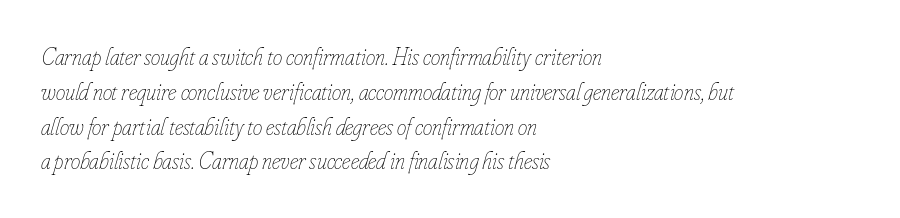
The paragraph shown leans on its left margin. The specimen omits any rule beneath the text block's lines. Style check: oblique. Does the leading feel generous? No, just average. The cut favours lightness, reaching ordinary text weight at its darkest. This sample uses plain, unmodified letter spacing.
